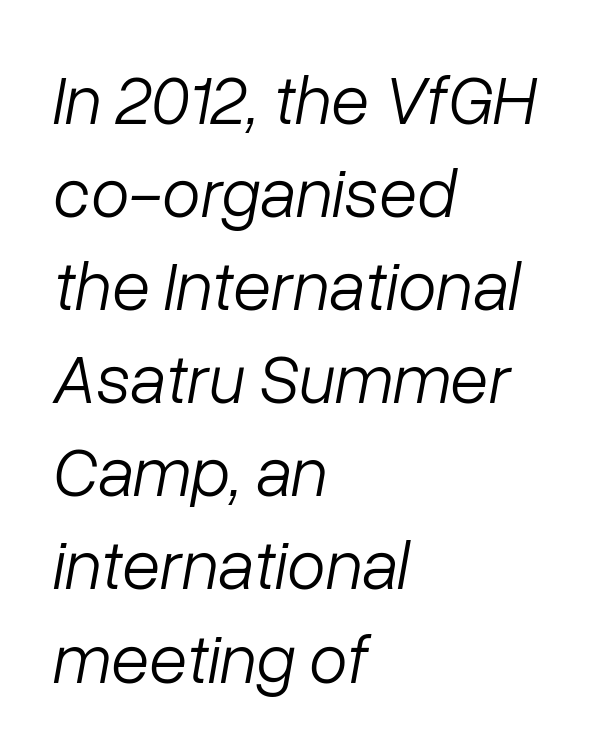
{"italic": "yes", "lean": "right", "slant_degrees": 10, "bold": "no", "weight": "light", "width": "normal", "stroke_contrast": "low", "x_height": "medium", "monospaced": "no", "underline": "no", "align": "left", "line_spacing": "normal", "line_spacing_ratio": 1.33, "letter_spacing": "normal", "letter_spacing_em": 0.0, "glyph_px": 70}
